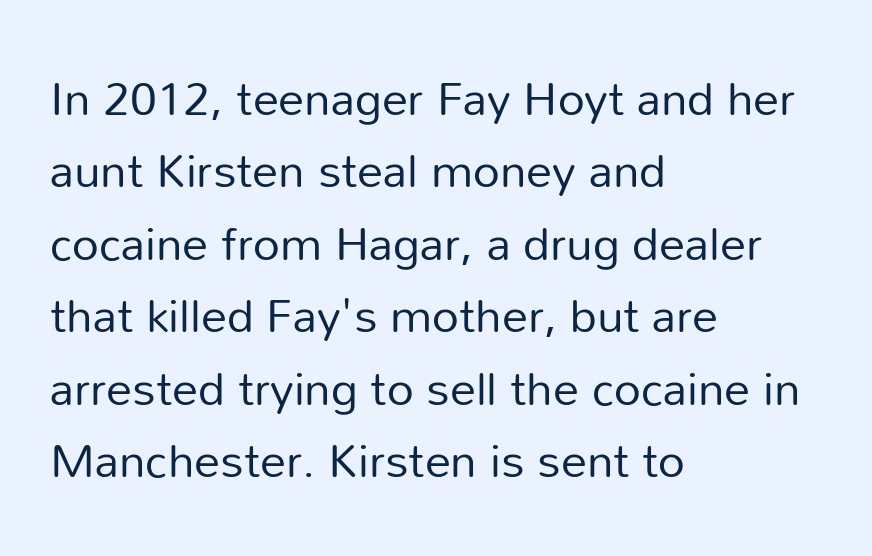
Q: Is the text bold? A: No.
Q: Is the text italic (slanted)? A: No, it is upright.
Q: Is the typeface a serif or a sans-serif typeface? A: Sans-serif.
Q: Is the text underlined? A: No.
Q: How is the paragraph aligned? A: Left-aligned.
Q: Is the spacing between letters normal or unusually wide? A: Normal.
Q: Is the spacing between lines tight, normal or loose? A: Normal.
Q: Width (condensed, normal, or wide)? A: Normal.
Q: Stroke contrast? A: Low.
Q: x-height? A: Medium.
Q: Monospaced? A: No.
